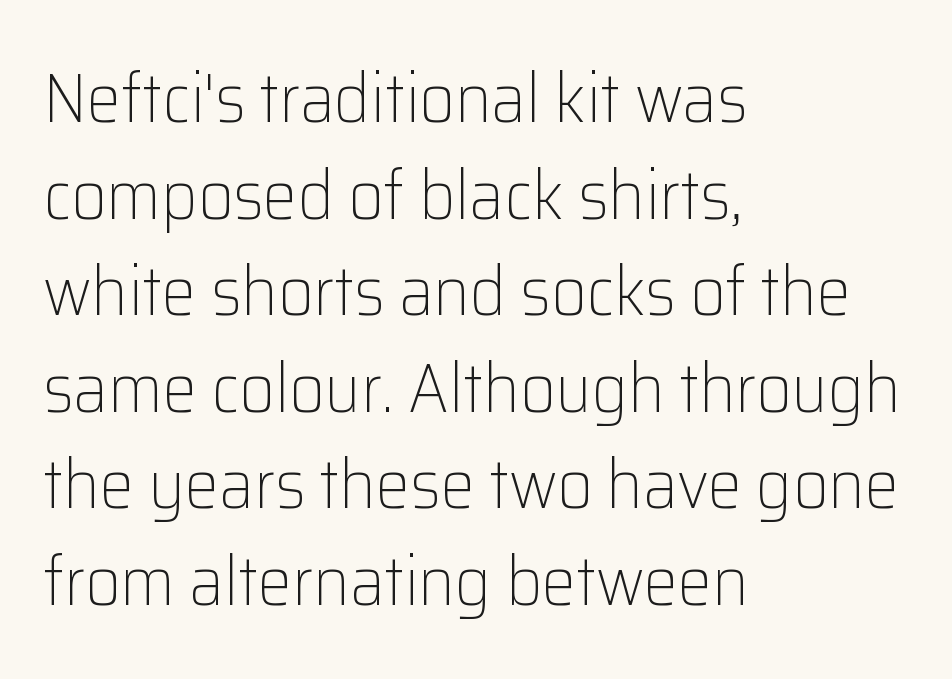
The passage shown is typed in a proportional face where columns would drift. Line spacing here is normal. This rendering uses left alignment, leaving the right contour irregular. Nothing sits at the stroke ends, so this counts as sans-serif.
